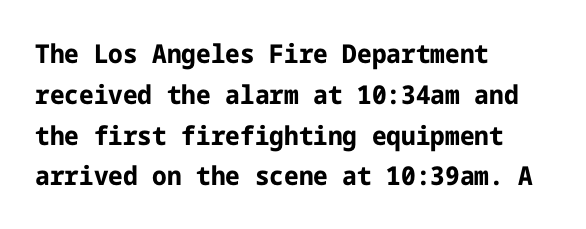
The image shows 26 px bold type, upright; set left-aligned, normal line spacing (1.57x), normal letter spacing, not underlined.
